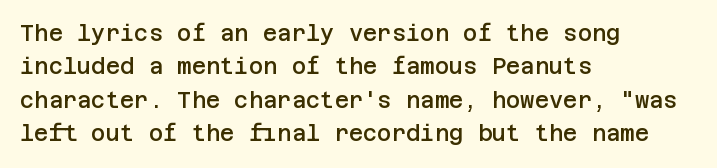
The image shows 22 px text type, upright; set left-aligned, normal line spacing (1.52x), normal letter spacing, not underlined.
